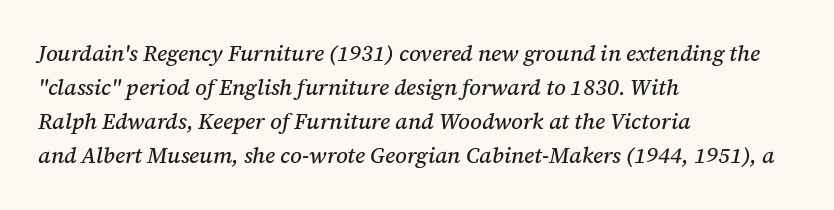
Emphasis-style slanted type is in use. Characters follow at the spacing the type designer built in. The passage shown is not underscored anywhere. Is there much room between lines? A standard amount, neither cramped nor airy. This sample is left-justified, so line endings fall wherever the words run out.
